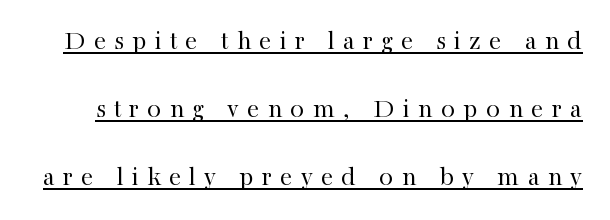
The image shows 28 px regular-weight serif type, upright; set loose line spacing (2.42x), unusually wide letter spacing (+0.29 em), underlined; high stroke contrast and a medium x-height.
